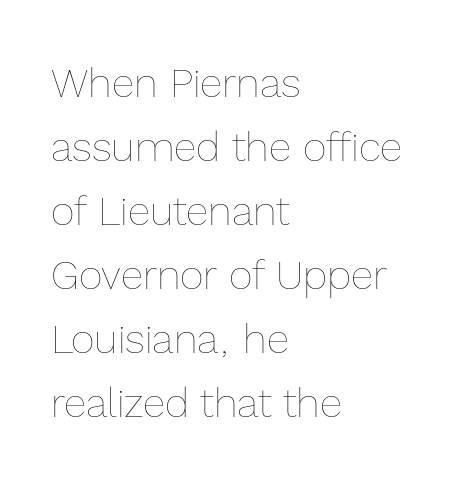
Bold? No — there's no thickening of the strokes. Is this a fixed-width face? No — the glyphs have proportional, varying widths. Whoever set this chose a conventional vertical rhythm. It's the straight-up-and-down kind of type.
